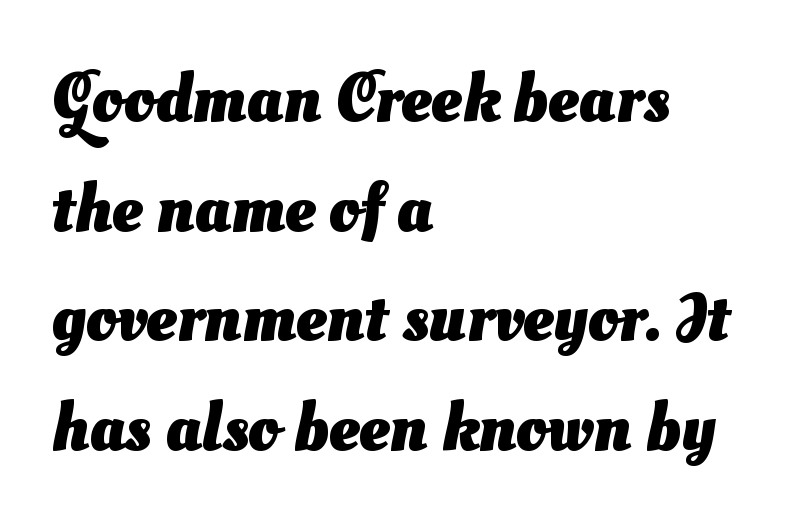
{"serif": "no", "bold": "yes", "weight": "heavy", "width": "normal", "stroke_contrast": "medium", "x_height": "small", "monospaced": "no", "underline": "no", "align": "left", "line_spacing": "normal", "line_spacing_ratio": 1.59, "letter_spacing": "normal", "letter_spacing_em": 0.0, "glyph_px": 69}
